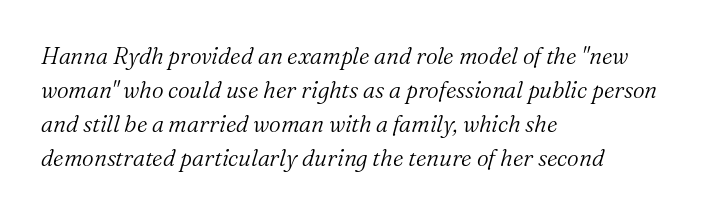
{"italic": "yes", "lean": "right", "slant_degrees": 16, "bold": "no", "underline": "no", "align": "left", "line_spacing": "normal", "line_spacing_ratio": 1.48, "letter_spacing": "normal", "letter_spacing_em": 0.0, "glyph_px": 23}
